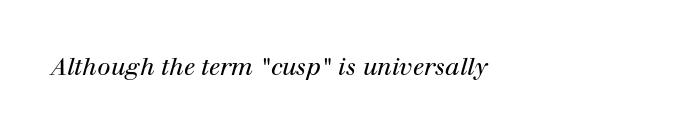
Q: Is the text bold? A: No.
Q: Is the text italic (slanted)? A: Yes, it leans right by about 12 degrees.
Q: Is the text underlined? A: No.
Q: How is the paragraph aligned? A: Left-aligned.
Q: Is the spacing between letters normal or unusually wide? A: Normal.
